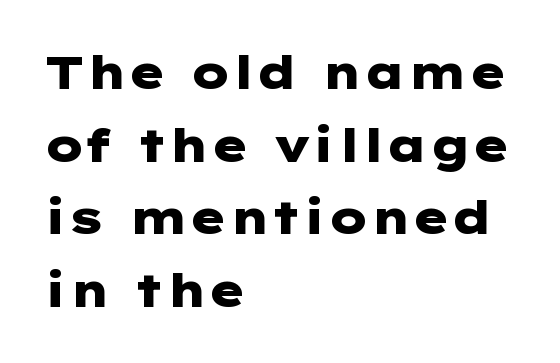
Letters rest on an invisible, unmarked baseline. Leading: standard. The specimen reads as upright at a glance. Heft: maximum for text — a bold.
